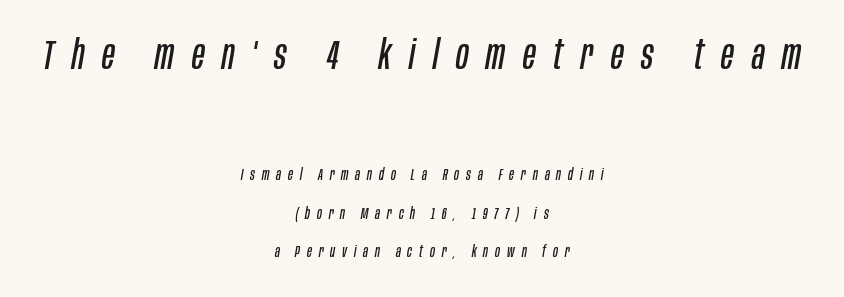
Q: Is the text bold? A: No.
Q: Is the text italic (slanted)? A: Yes, it leans right by about 10 degrees.
Q: Is the text underlined? A: No.
Q: How is the paragraph aligned? A: Centered.
Q: Is the spacing between letters normal or unusually wide? A: Unusually wide.
Q: Is the spacing between lines tight, normal or loose? A: Loose.
Q: Which block of text is set in a larger size, the first (top) or the second (bottom)? A: The first (top) one.
Q: Width (condensed, normal, or wide)? A: Condensed.
Q: Stroke contrast? A: Low.
Q: x-height? A: Large.
Q: Monospaced? A: No.
